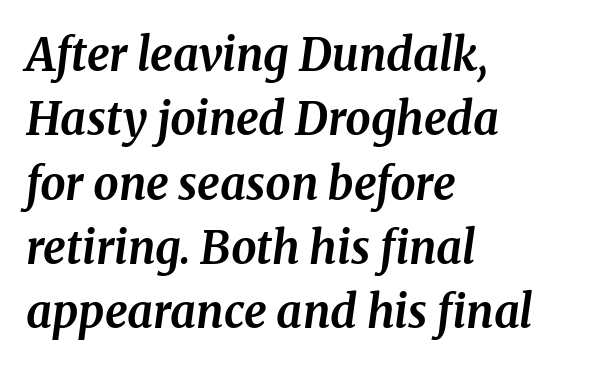
{"serif": "yes", "italic": "yes", "lean": "right", "slant_degrees": 8, "bold": "yes", "weight": "bold", "width": "normal", "stroke_contrast": "medium", "x_height": "medium", "monospaced": "no", "underline": "no", "align": "left", "line_spacing": "normal", "line_spacing_ratio": 1.43, "letter_spacing": "normal", "letter_spacing_em": 0.0, "glyph_px": 45}
